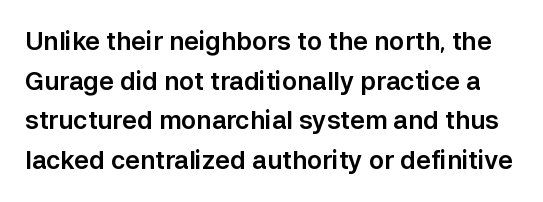
The image shows 25 px text type, upright; set normal line spacing (1.59x), normal letter spacing, not underlined.
